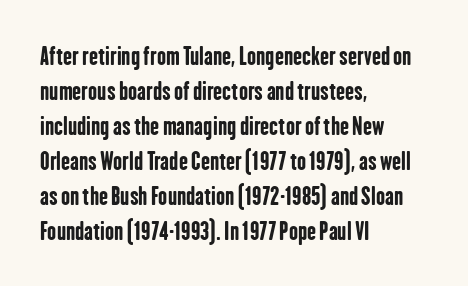
The image shows 24 px bold type, upright; set left-aligned, normal line spacing (1.46x), normal letter spacing, not underlined.
